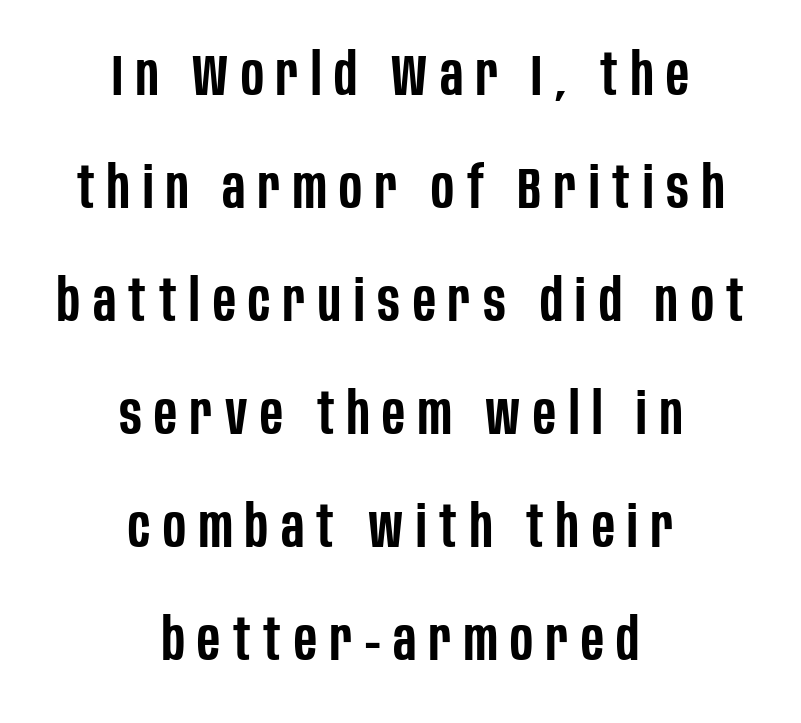
Q: Is the text bold? A: Semi-bold.
Q: Is the text italic (slanted)? A: No, it is upright.
Q: Is the typeface a serif or a sans-serif typeface? A: Sans-serif.
Q: Is the text underlined? A: No.
Q: How is the paragraph aligned? A: Centered.
Q: Is the spacing between letters normal or unusually wide? A: Unusually wide.
Q: Is the spacing between lines tight, normal or loose? A: Loose.
Q: Width (condensed, normal, or wide)? A: Condensed.
Q: Stroke contrast? A: Low.
Q: x-height? A: Large.
Q: Monospaced? A: No.
